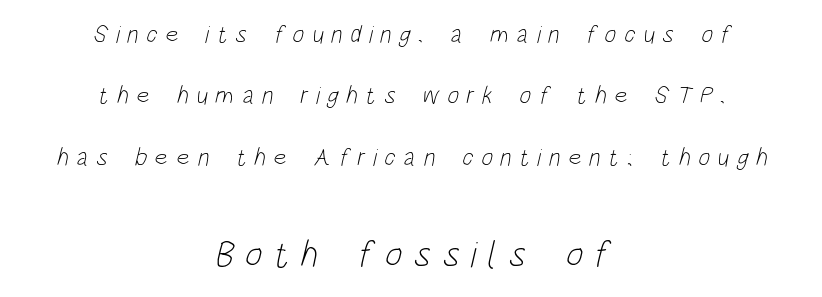
The image shows 37 px light, condensed sans-serif type; set centered, loose line spacing (2.46x), unusually wide letter spacing (+0.31 em), not underlined; the second (bottom) block is 1.48x larger; low stroke contrast and a large x-height.
